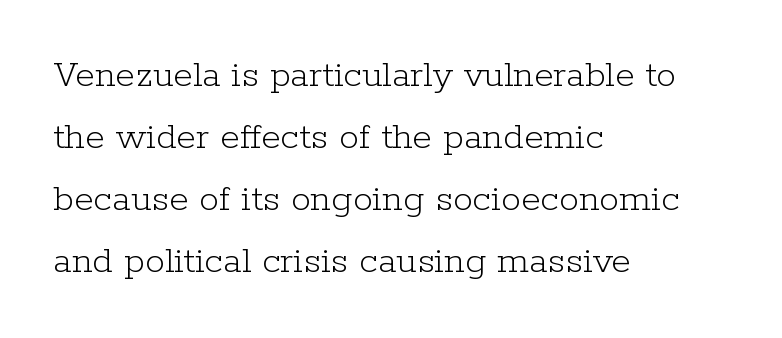
Q: Is the text bold? A: No.
Q: Is the text italic (slanted)? A: No, it is upright.
Q: Is the typeface a serif or a sans-serif typeface? A: Serif.
Q: Is the text underlined? A: No.
Q: How is the paragraph aligned? A: Left-aligned.
Q: Is the spacing between letters normal or unusually wide? A: Normal.
Q: Is the spacing between lines tight, normal or loose? A: Normal.
Q: Width (condensed, normal, or wide)? A: Normal.
Q: Stroke contrast? A: Low.
Q: x-height? A: Medium.
Q: Monospaced? A: No.
